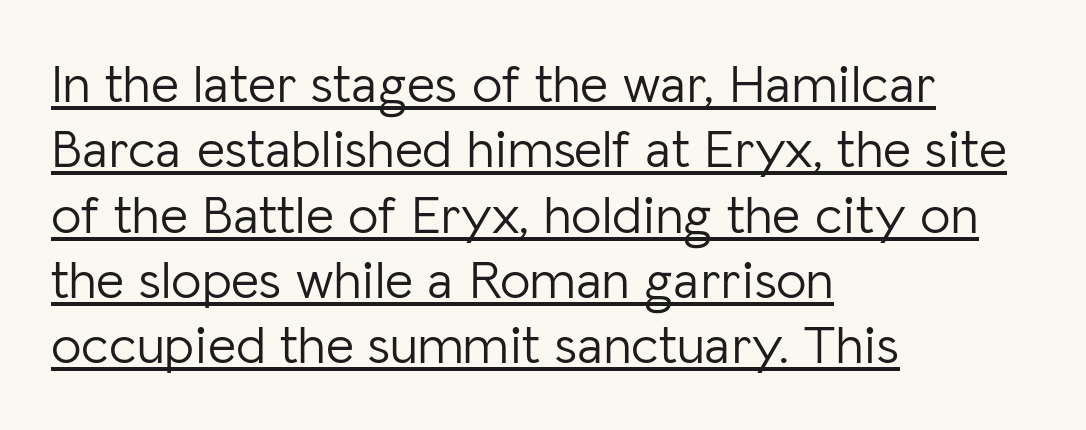
Decoration check: the copy is underlined. Is the stroke heavy? The answer is a plain regular-or-lighter. Each letter keeps its own natural width here, so spacing adapts to shape. The font family rendered here belongs to the sans-serif group. Caption: multi-line text, flush left, ragged right.
